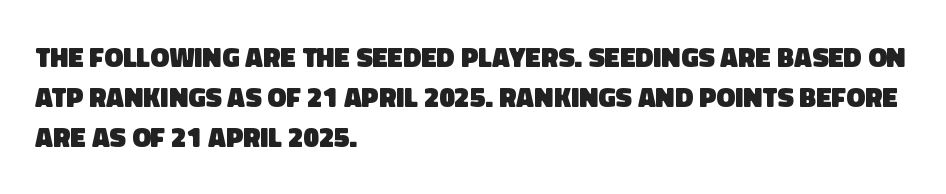
Q: Is the text bold? A: Yes.
Q: Is the typeface a serif or a sans-serif typeface? A: Sans-serif.
Q: Is the text underlined? A: No.
Q: How is the paragraph aligned? A: Left-aligned.
Q: Is the spacing between letters normal or unusually wide? A: Normal.
Q: Is the spacing between lines tight, normal or loose? A: Normal.
Q: Width (condensed, normal, or wide)? A: Normal.
Q: Stroke contrast? A: Low.
Q: x-height? A: Large.
Q: Monospaced? A: No.
